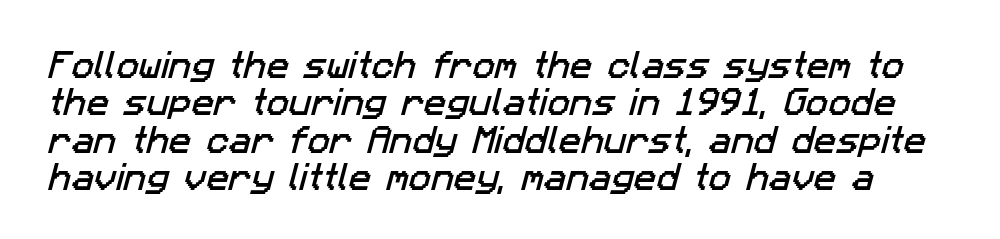
Q: Is the typeface a serif or a sans-serif typeface? A: Sans-serif.
Q: Is the text underlined? A: No.
Q: Is the spacing between letters normal or unusually wide? A: Normal.
Q: Is the spacing between lines tight, normal or loose? A: Normal.
Q: Width (condensed, normal, or wide)? A: Normal.
Q: Stroke contrast? A: Low.
Q: x-height? A: Medium.
Q: Monospaced? A: No.
